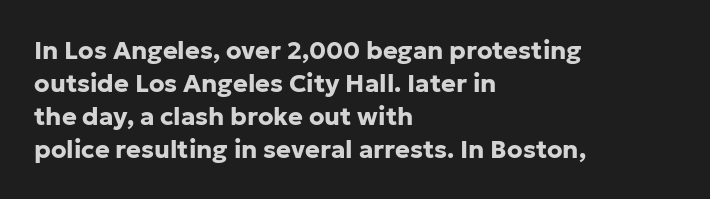
Q: Is the text bold? A: Yes.
Q: Is the text italic (slanted)? A: No, it is upright.
Q: Is the text underlined? A: No.
Q: How is the paragraph aligned? A: Left-aligned.
Q: Is the spacing between letters normal or unusually wide? A: Normal.
Q: Is the spacing between lines tight, normal or loose? A: Normal.
